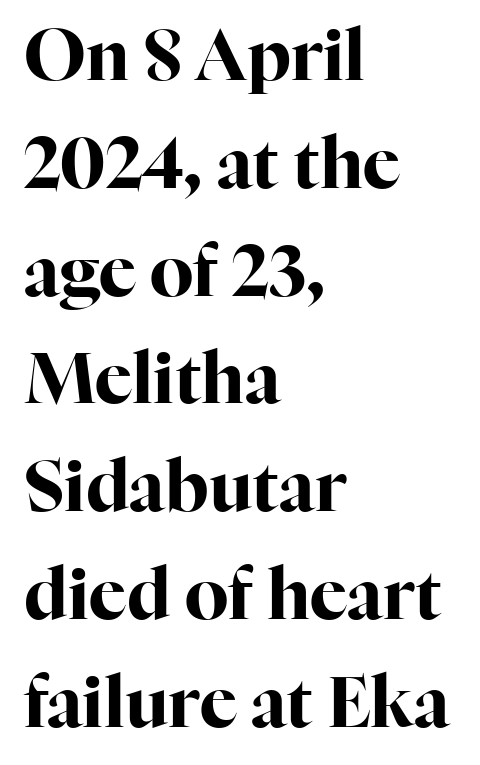
Q: Is the text bold? A: Yes.
Q: Is the text italic (slanted)? A: No, it is upright.
Q: Is the typeface a serif or a sans-serif typeface? A: Serif.
Q: Is the text underlined? A: No.
Q: How is the paragraph aligned? A: Left-aligned.
Q: Is the spacing between letters normal or unusually wide? A: Normal.
Q: Is the spacing between lines tight, normal or loose? A: Normal.
Q: Width (condensed, normal, or wide)? A: Normal.
Q: Stroke contrast? A: High.
Q: x-height? A: Medium.
Q: Monospaced? A: No.
